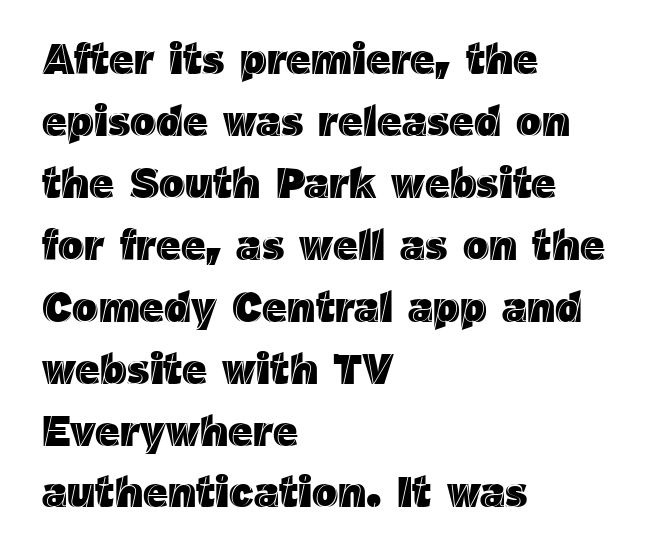
{"italic": "no", "width": "normal", "x_height": "medium", "monospaced": "no", "underline": "no", "align": "left", "line_spacing": "normal", "line_spacing_ratio": 1.44, "letter_spacing": "normal", "letter_spacing_em": 0.0, "glyph_px": 43}
